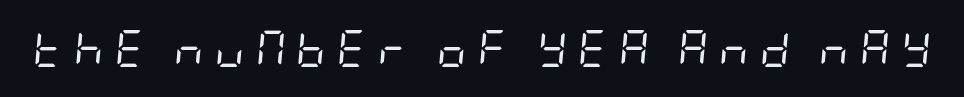
The image shows 37 px regular-weight, condensed type, italic (leaning right); set unusually wide letter spacing (+0.29 em), not underlined; low stroke contrast and a large x-height.
